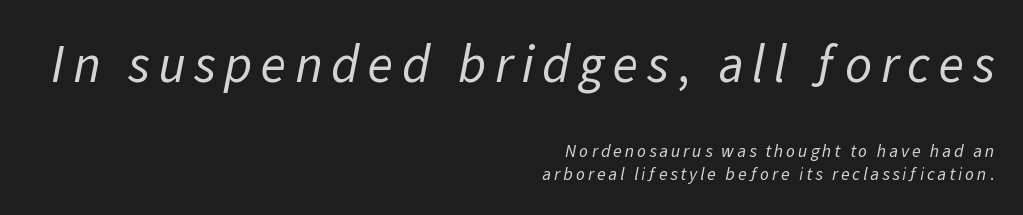
Regarding serifs, this sample does without them. Lines of text with bare space underneath. Teacher's note: observe the even right margin — that is flush-right alignment. Interline gaps are of average width in this sample. These two chunks differ in scale, with the top chunk taking the larger measure. This reads as an unemphasized weight, regular at the heaviest.
